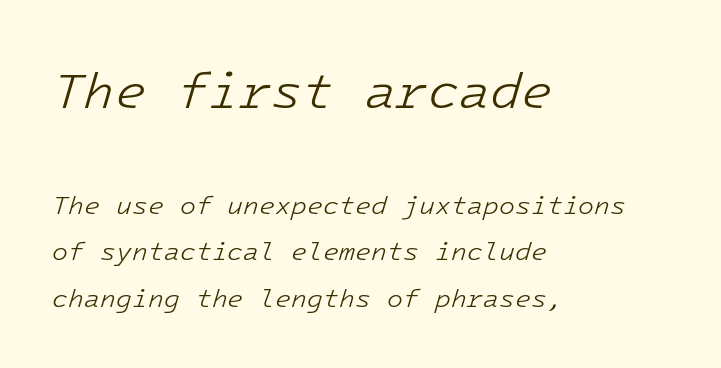
The composition opens big and finishes small. In CSS terms this would be text-align: left. It's the slanting kind of type. The string is rendered with underlining switched off. Inter-character spacing is left at the font's built-in metrics. The typeface has the unassuming heft of standard copy or less.
